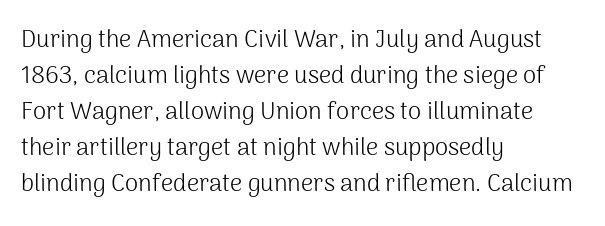
There is no visible air inserted between adjacent glyphs. The rendering anchors every line to the left-hand side. Counters stay open thanks to moderate or lighter strokes. Is there much room between lines? A standard amount, neither cramped nor airy. Type without underlining.
